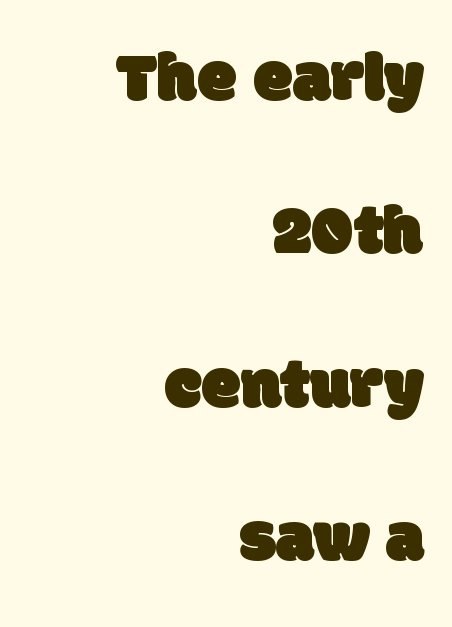
Q: Is the typeface a serif or a sans-serif typeface? A: Sans-serif.
Q: Is the text underlined? A: No.
Q: How is the paragraph aligned? A: Right-aligned.
Q: Is the spacing between letters normal or unusually wide? A: Normal.
Q: Is the spacing between lines tight, normal or loose? A: Loose.
Q: Width (condensed, normal, or wide)? A: Normal.
Q: Stroke contrast? A: Low.
Q: x-height? A: Large.
Q: Monospaced? A: No.
